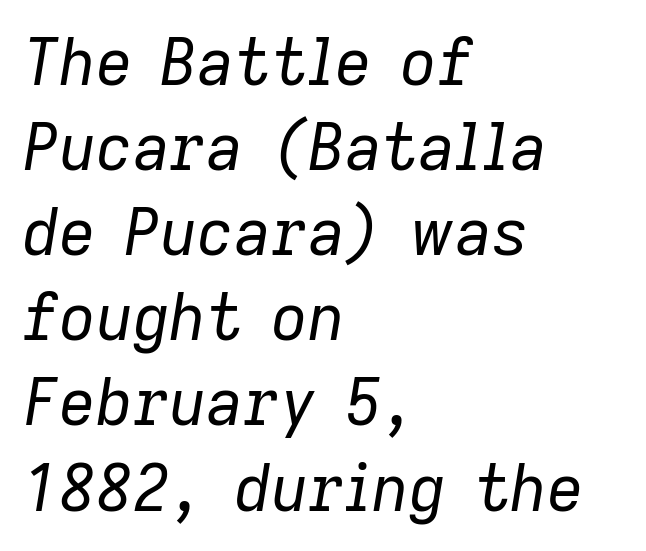
{"italic": "yes", "lean": "right", "slant_degrees": 9, "bold": "no", "weight": "regular", "width": "normal", "stroke_contrast": "low", "x_height": "medium", "monospaced": "no", "underline": "no", "align": "left", "line_spacing": "normal", "line_spacing_ratio": 1.33, "letter_spacing": "normal", "letter_spacing_em": 0.0, "glyph_px": 64}
